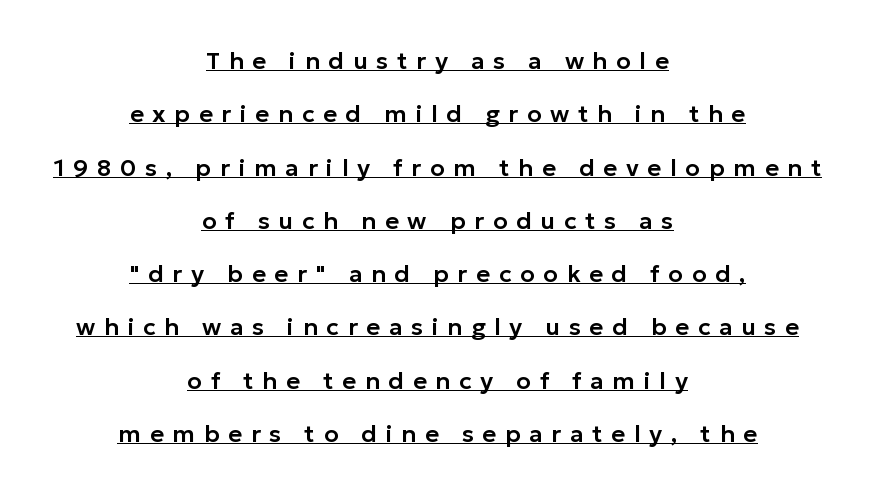
Honestly, the underline is the first thing you notice here. A typesetter would call this leading open, well beyond the default. Someone cranked the tracking dial way up on this one. The typography opts for an upright posture over an oblique one. Caption: multi-line text, centered on the measure.
